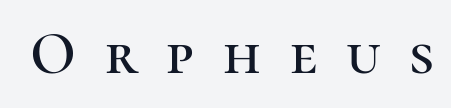
Only glyphs here, with clear space below each row. Italic: no, the glyphs are upright roman. A typesetter would call this proportional, since set widths differ per character. Regarding serifs, this sample has them. Tracking value appears strongly positive — letters spread wide.
